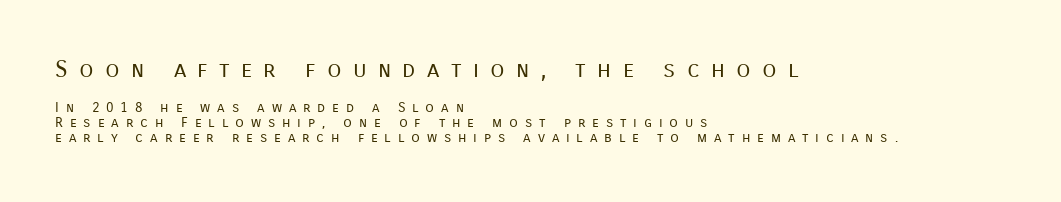
{"italic": "no", "bold": "no", "underline": "no", "align": "left", "line_spacing": "tight", "line_spacing_ratio": 1.1, "letter_spacing": "wide", "letter_spacing_em": 0.49, "larger_block": "first", "size_ratio": 1.64, "glyph_px": 23}
